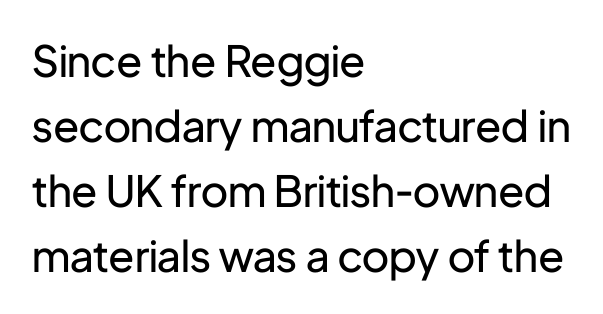
Honestly, there is no underline to notice here at all. The rendering uses a moderate line-height, typical for paragraphs. You can tell from the bare stems that sans-serif type was used. Posture: straight, roman, zero tilt. Stroke mass is kept to a normal reading level or below.
